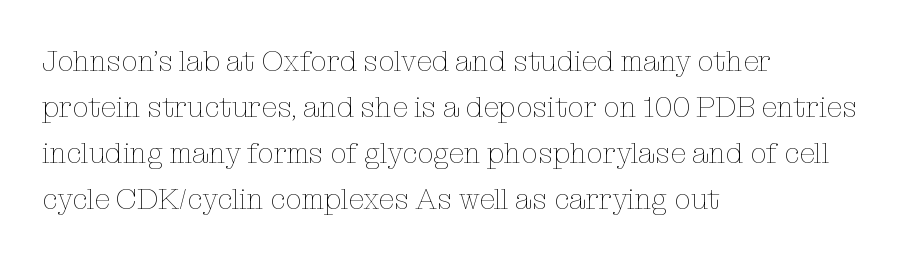
Q: Is the text bold? A: No.
Q: Is the text italic (slanted)? A: No, it is upright.
Q: Is the text underlined? A: No.
Q: How is the paragraph aligned? A: Left-aligned.
Q: Is the spacing between letters normal or unusually wide? A: Normal.
Q: Is the spacing between lines tight, normal or loose? A: Normal.
Q: Width (condensed, normal, or wide)? A: Normal.
Q: Stroke contrast? A: Low.
Q: x-height? A: Medium.
Q: Monospaced? A: No.
